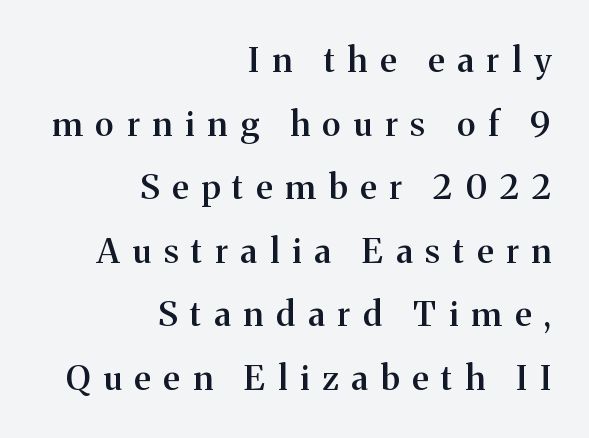
{"serif": "yes", "italic": "no", "bold": "semi", "weight": "semibold", "width": "normal", "stroke_contrast": "medium", "x_height": "medium", "monospaced": "no", "underline": "no", "align": "right", "line_spacing_ratio": 1.87, "letter_spacing": "wide", "letter_spacing_em": 0.38, "glyph_px": 34}
